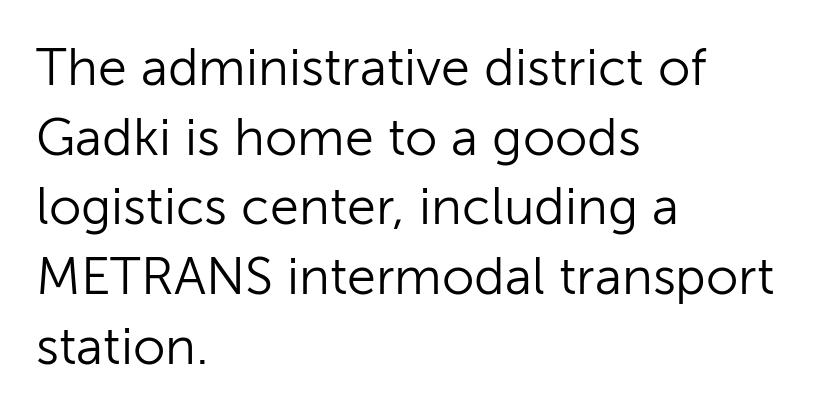
Q: Is the text bold? A: No.
Q: Is the text italic (slanted)? A: No, it is upright.
Q: Is the typeface a serif or a sans-serif typeface? A: Sans-serif.
Q: Is the text underlined? A: No.
Q: How is the paragraph aligned? A: Left-aligned.
Q: Is the spacing between letters normal or unusually wide? A: Normal.
Q: Is the spacing between lines tight, normal or loose? A: Normal.
Q: Width (condensed, normal, or wide)? A: Normal.
Q: Stroke contrast? A: Low.
Q: x-height? A: Medium.
Q: Monospaced? A: No.
